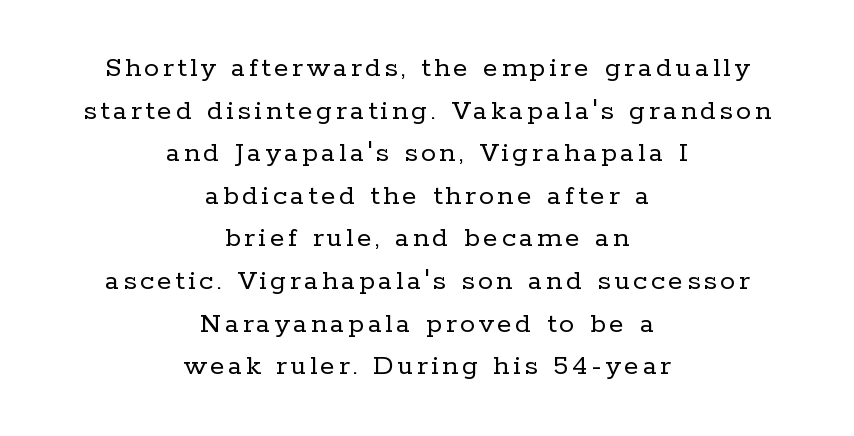
The image shows 30 px regular-weight serif type, upright; set centered, normal line spacing (1.42x), not underlined; low stroke contrast and a medium x-height.
